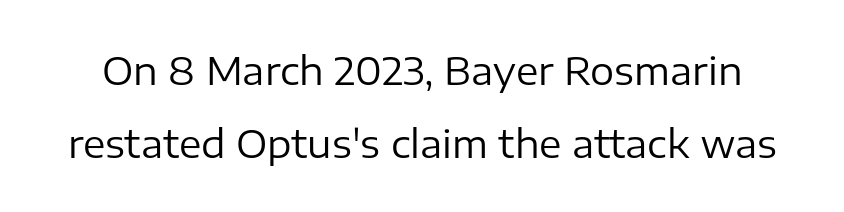
Q: Is the text bold? A: No.
Q: Is the text italic (slanted)? A: No, it is upright.
Q: Is the typeface a serif or a sans-serif typeface? A: Sans-serif.
Q: Is the text underlined? A: No.
Q: Is the spacing between letters normal or unusually wide? A: Normal.
Q: Is the spacing between lines tight, normal or loose? A: Loose.
Q: Width (condensed, normal, or wide)? A: Normal.
Q: Stroke contrast? A: Low.
Q: x-height? A: Medium.
Q: Monospaced? A: No.
